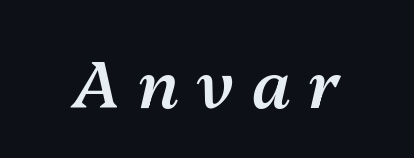
These lines were composed using italics. You could only call the tracking loose — the letters float apart. Think of a printed novel: that variable character pitch is what you see here. Check the space under the baseline: it is left empty. The sample has been set in demibold, a notch under bold.
